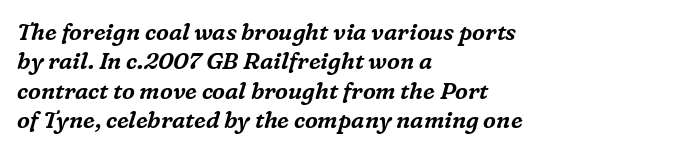
{"italic": "yes", "lean": "right", "slant_degrees": 16, "underline": "no", "align": "left", "line_spacing": "normal", "line_spacing_ratio": 1.28, "letter_spacing": "normal", "letter_spacing_em": 0.0, "glyph_px": 23}
